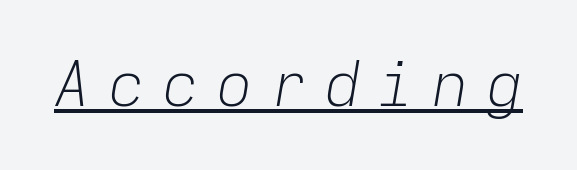
A light-to-regular cut is what we see here. Spacing verdict: monospaced, one width for all characters. You can tell it's italic because the verticals aren't actually vertical. Is there an underline? Yes — a line sits under the letters. Students, note that the glyphs here are deliberately spaced far apart.
